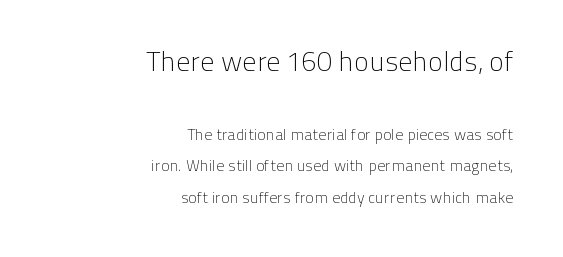
Q: Is the text bold? A: No.
Q: Is the text italic (slanted)? A: No, it is upright.
Q: Is the typeface a serif or a sans-serif typeface? A: Sans-serif.
Q: Is the text underlined? A: No.
Q: How is the paragraph aligned? A: Right-aligned.
Q: Is the spacing between letters normal or unusually wide? A: Normal.
Q: Is the spacing between lines tight, normal or loose? A: Loose.
Q: Which block of text is set in a larger size, the first (top) or the second (bottom)? A: The first (top) one.
Q: Width (condensed, normal, or wide)? A: Normal.
Q: Stroke contrast? A: Low.
Q: x-height? A: Medium.
Q: Monospaced? A: No.
